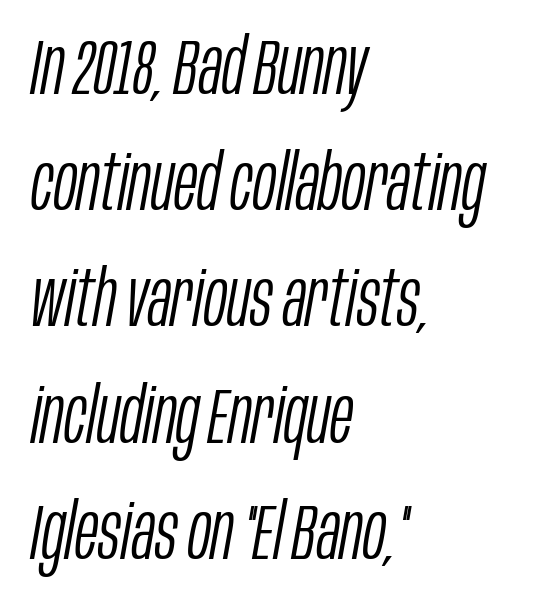
{"italic": "yes", "lean": "right", "slant_degrees": 10, "bold": "no", "weight": "light", "width": "condensed", "stroke_contrast": "low", "x_height": "large", "monospaced": "no", "underline": "no", "align": "left", "line_spacing": "normal", "line_spacing_ratio": 1.49, "letter_spacing": "normal", "letter_spacing_em": 0.0, "glyph_px": 78}
